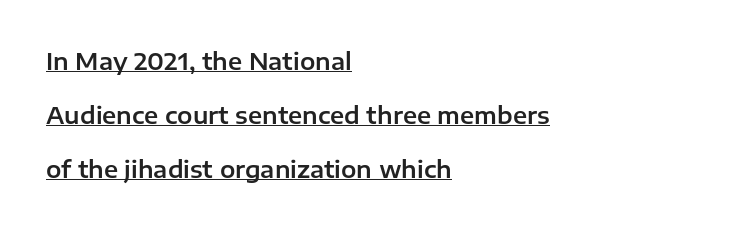
Q: Is the text italic (slanted)? A: No, it is upright.
Q: Is the text underlined? A: Yes.
Q: How is the paragraph aligned? A: Left-aligned.
Q: Is the spacing between letters normal or unusually wide? A: Normal.
Q: Is the spacing between lines tight, normal or loose? A: Loose.
